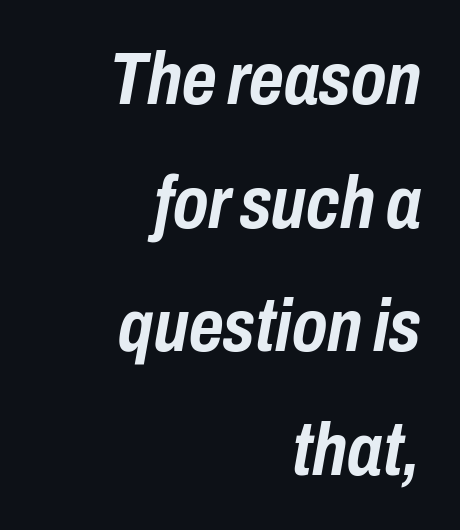
{"italic": "yes", "lean": "right", "slant_degrees": 10, "bold": "yes", "weight": "semibold", "width": "condensed", "stroke_contrast": "low", "x_height": "medium", "monospaced": "no", "underline": "no", "align": "right", "line_spacing": "normal", "line_spacing_ratio": 1.67, "letter_spacing": "normal", "letter_spacing_em": 0.0, "glyph_px": 74}
